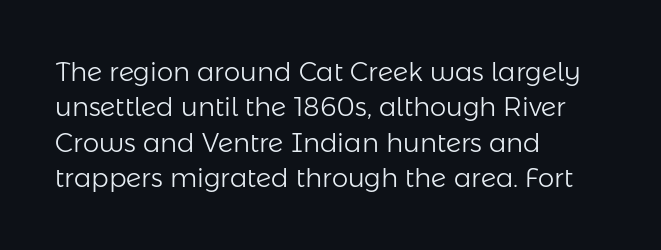
{"italic": "no", "bold": "no", "underline": "no", "align": "left", "line_spacing": "normal", "line_spacing_ratio": 1.36, "letter_spacing": "normal", "letter_spacing_em": 0.0, "glyph_px": 26}
